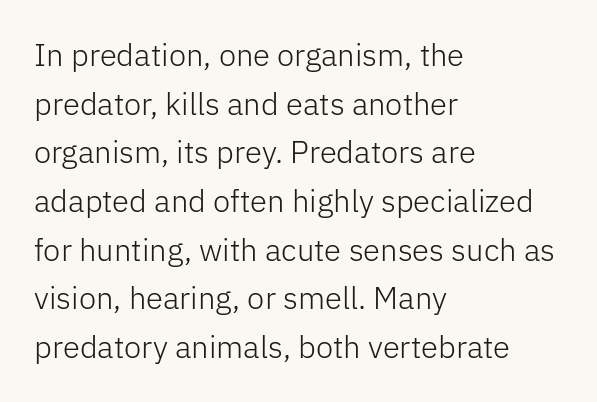
This rendering leaves character spacing at its baseline value. Is the type heavy? It reads as light-to-regular instead. A normal amount of white space separates one row of letters from the next. The letters advance in unequal steps, a hallmark of proportional type. The rendering shows plain stroke endings on the letterforms — a sans-serif design. Characters remain perfectly vertical along every line.
